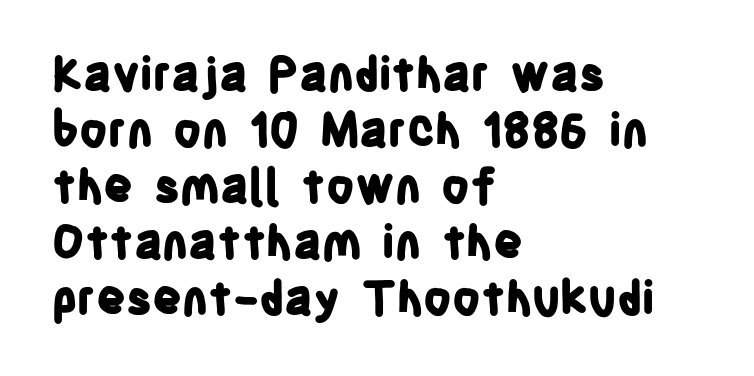
Q: Is the text bold? A: Yes.
Q: Is the text italic (slanted)? A: No, it is upright.
Q: Is the typeface a serif or a sans-serif typeface? A: Sans-serif.
Q: Is the text underlined? A: No.
Q: How is the paragraph aligned? A: Left-aligned.
Q: Is the spacing between letters normal or unusually wide? A: Normal.
Q: Width (condensed, normal, or wide)? A: Condensed.
Q: Stroke contrast? A: Low.
Q: x-height? A: Large.
Q: Monospaced? A: No.
